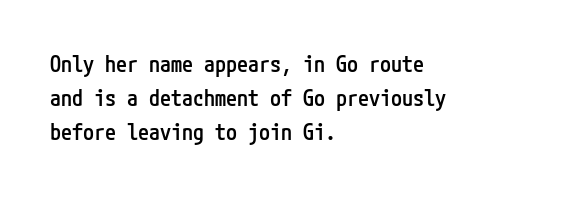
The image shows 22 px text type, upright; set left-aligned, normal line spacing (1.55x), normal letter spacing, not underlined.
